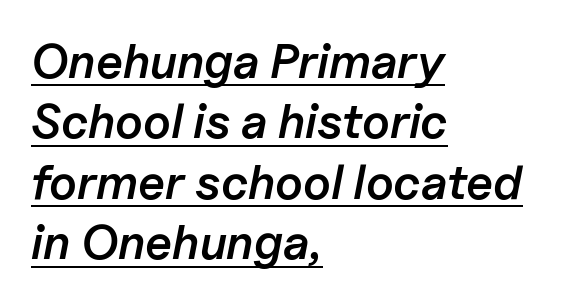
The rendering uses natural spacing where letterforms have individual widths. The lines are quadded left. Look at the stroke-to-counter ratio: somewhat heavy, a semibold. Every word sits above its own underline. Inter-character spacing is left at the font's built-in metrics. It's the slanting kind of type.
